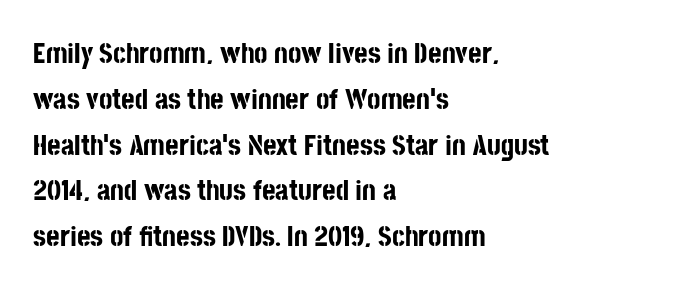
Q: Is the text bold? A: Yes.
Q: Is the text italic (slanted)? A: No, it is upright.
Q: Is the typeface a serif or a sans-serif typeface? A: Sans-serif.
Q: Is the text underlined? A: No.
Q: How is the paragraph aligned? A: Left-aligned.
Q: Is the spacing between letters normal or unusually wide? A: Normal.
Q: Is the spacing between lines tight, normal or loose? A: Normal.
Q: Width (condensed, normal, or wide)? A: Condensed.
Q: Stroke contrast? A: Low.
Q: x-height? A: Large.
Q: Monospaced? A: No.
